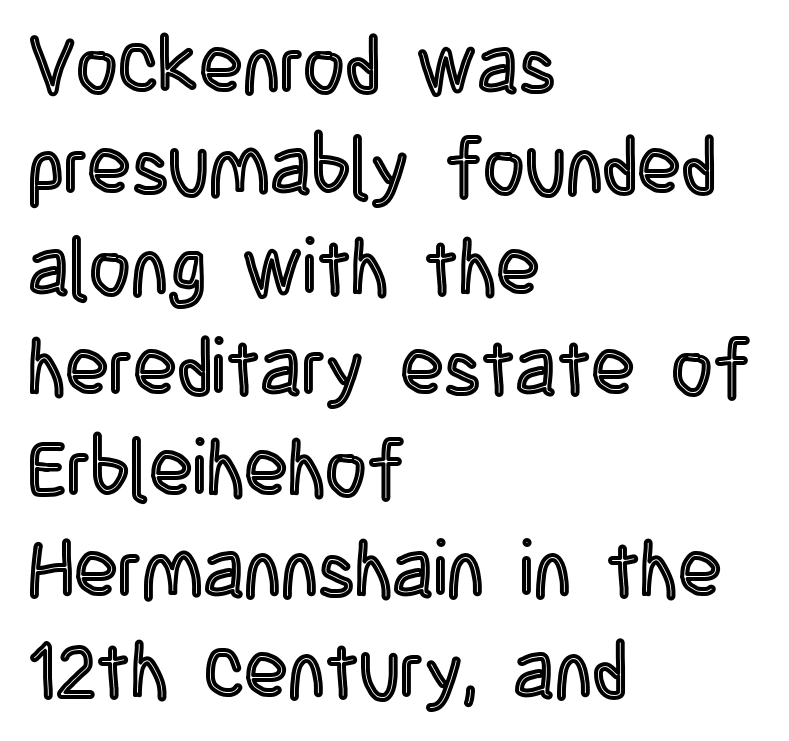
Q: Is the text italic (slanted)? A: No, it is upright.
Q: Is the text underlined? A: No.
Q: How is the paragraph aligned? A: Left-aligned.
Q: Is the spacing between letters normal or unusually wide? A: Normal.
Q: Is the spacing between lines tight, normal or loose? A: Normal.
Q: Width (condensed, normal, or wide)? A: Condensed.
Q: x-height? A: Large.
Q: Monospaced? A: No.
